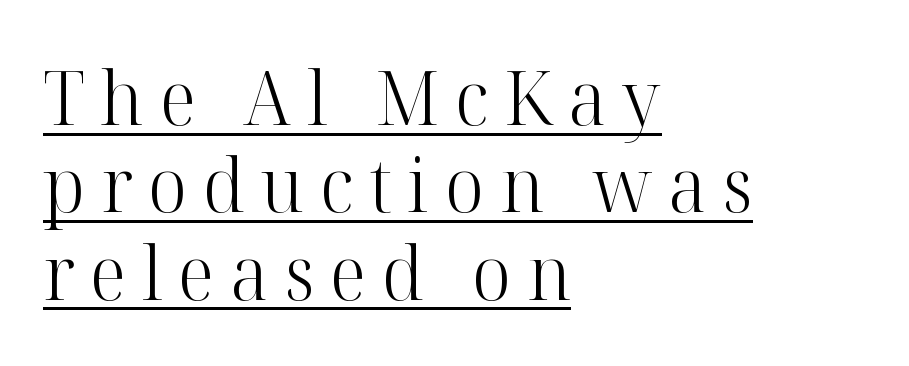
Q: Is the text bold? A: No.
Q: Is the text italic (slanted)? A: No, it is upright.
Q: Is the typeface a serif or a sans-serif typeface? A: Serif.
Q: Is the text underlined? A: Yes.
Q: How is the paragraph aligned? A: Left-aligned.
Q: Is the spacing between letters normal or unusually wide? A: Unusually wide.
Q: Is the spacing between lines tight, normal or loose? A: Tight.
Q: Width (condensed, normal, or wide)? A: Normal.
Q: Stroke contrast? A: High.
Q: x-height? A: Medium.
Q: Monospaced? A: No.
